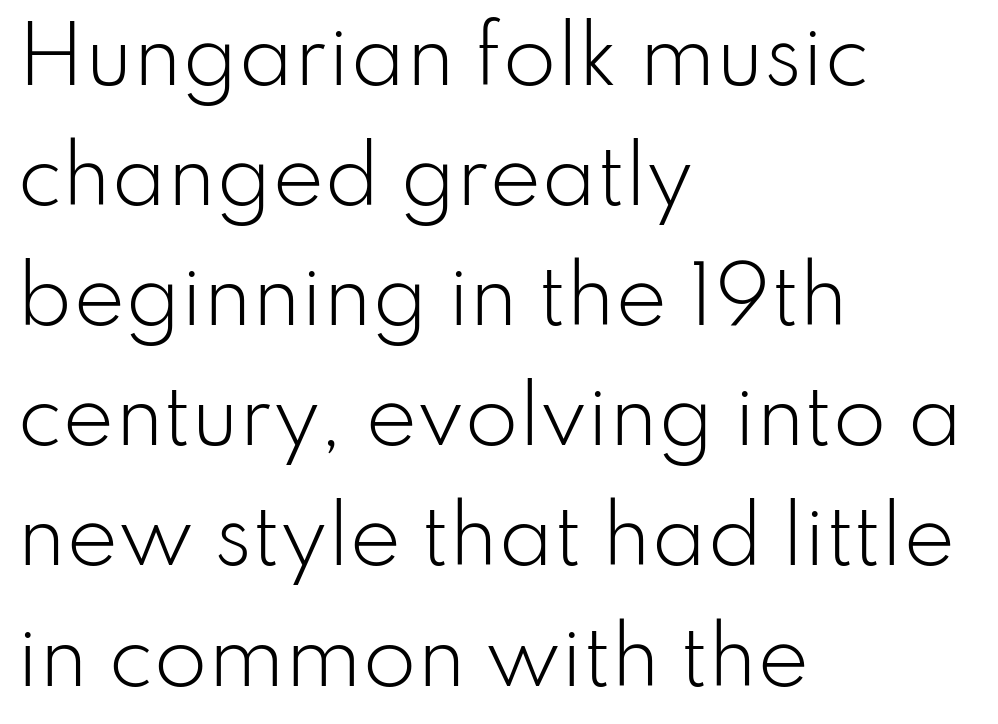
The image shows 78 px light sans-serif type, upright; set left-aligned, normal line spacing (1.54x), normal letter spacing, not underlined; low stroke contrast and a small x-height.
